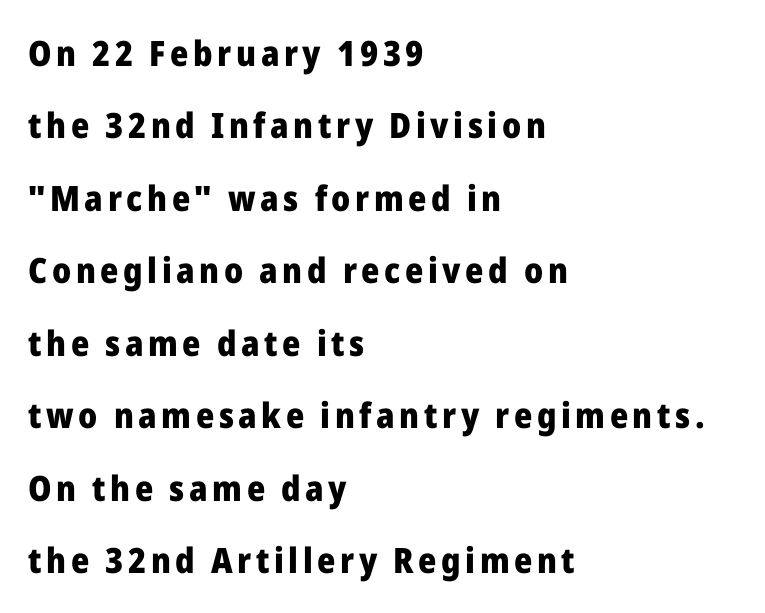
The image shows 35 px heavy sans-serif type, upright; set left-aligned, loose line spacing (2.07x), not underlined; low stroke contrast and a medium x-height.
